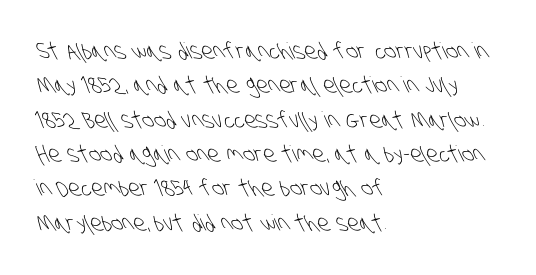
The image shows 22 px text type; set left-aligned, normal line spacing (1.56x), normal letter spacing, not underlined.
